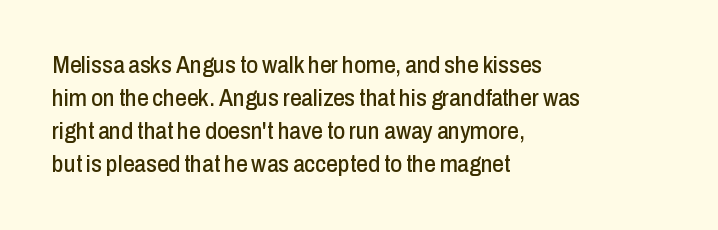
{"italic": "no", "underline": "no", "align": "left", "line_spacing": "normal", "line_spacing_ratio": 1.44, "letter_spacing": "normal", "letter_spacing_em": 0.0, "glyph_px": 23}
